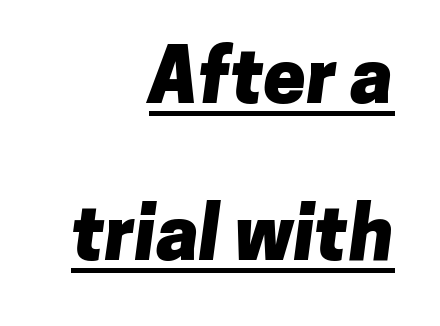
The line-height multiplier appears high, well above default. The typesetter has applied underlining to the passage shown. In terms of letterform style, serifs are entirely absent. The type is set solid horizontally, with unmodified tracking.
